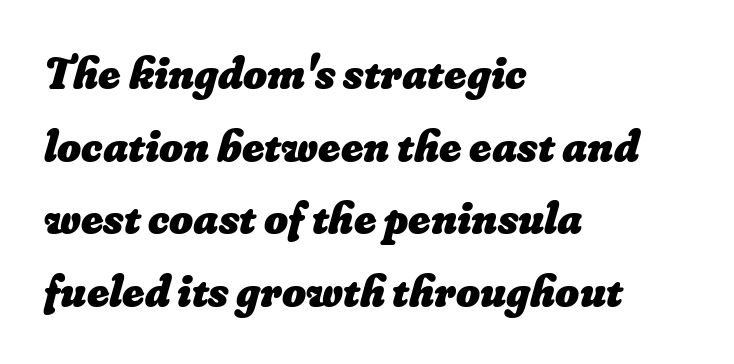
{"bold": "yes", "weight": "heavy", "width": "normal", "stroke_contrast": "low", "x_height": "small", "monospaced": "no", "underline": "no", "align": "left", "line_spacing": "normal", "line_spacing_ratio": 1.58, "letter_spacing": "normal", "letter_spacing_em": 0.0, "glyph_px": 46}
